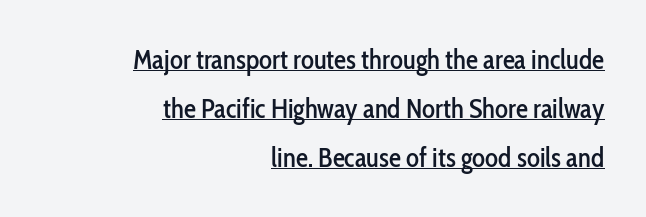
The image shows 27 px text type, upright; set right-aligned, line spacing 1.82x, normal letter spacing, underlined.
